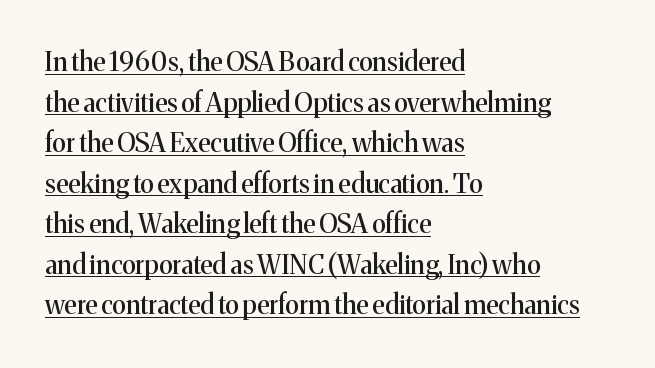
Q: Is the text italic (slanted)? A: No, it is upright.
Q: Is the text underlined? A: Yes.
Q: How is the paragraph aligned? A: Left-aligned.
Q: Is the spacing between letters normal or unusually wide? A: Normal.
Q: Is the spacing between lines tight, normal or loose? A: Normal.
